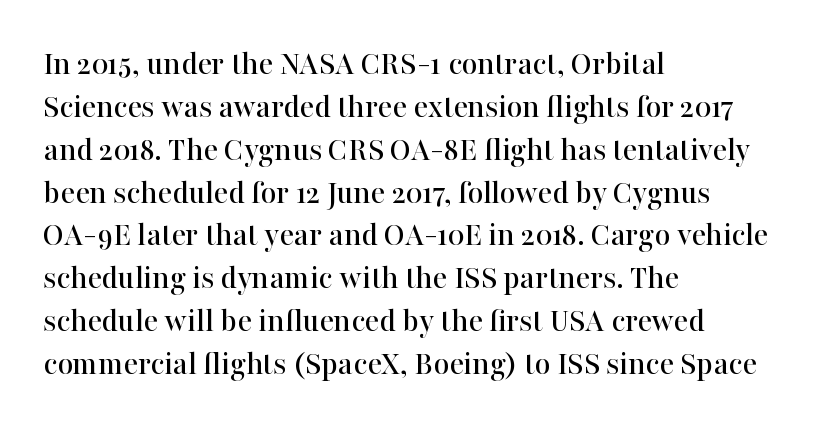
The image shows 34 px serif type, upright; set left-aligned, normal line spacing (1.26x), normal letter spacing, not underlined; high stroke contrast and a medium x-height.
